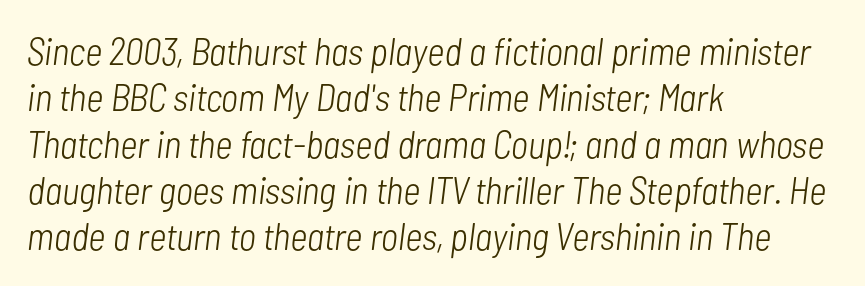
The image shows 38 px light, condensed type, italic (leaning right); set left-aligned, line spacing 1.22x, normal letter spacing, not underlined; low stroke contrast and a medium x-height.
